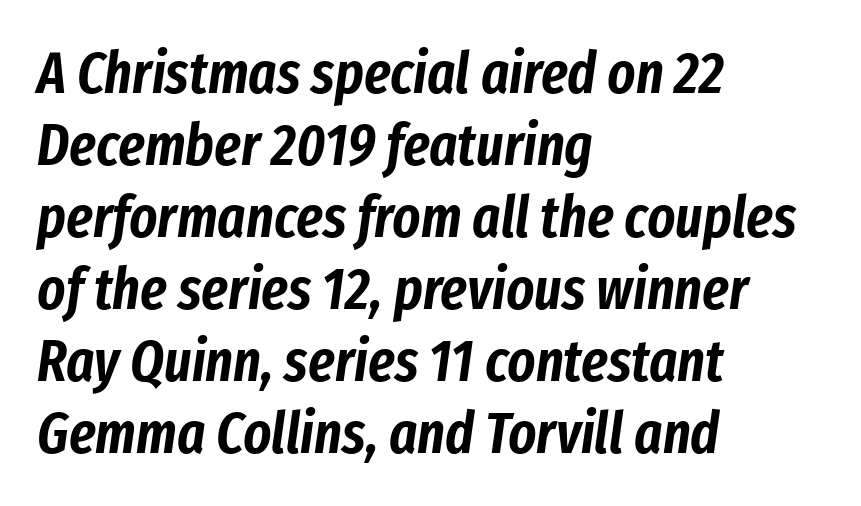
The image shows 59 px condensed type, italic (leaning right); set left-aligned, line spacing 1.22x, normal letter spacing, not underlined; low stroke contrast and a medium x-height.
